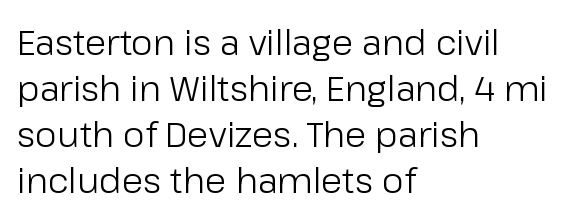
The image shows 35 px light sans-serif type, upright; set left-aligned, normal line spacing (1.31x), normal letter spacing, not underlined; low stroke contrast and a medium x-height.
